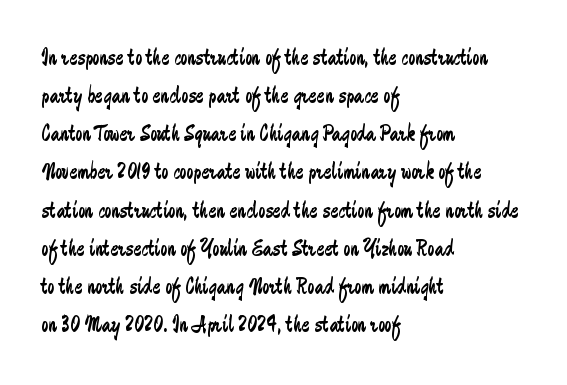
Is there much room between lines? A standard amount, neither cramped nor airy. How are the letters spaced? Ordinarily, with no added tracking. This rendering features lettering with no underline. The paragraph shown leans on its left margin. The weight tops out at a normal text grade.
